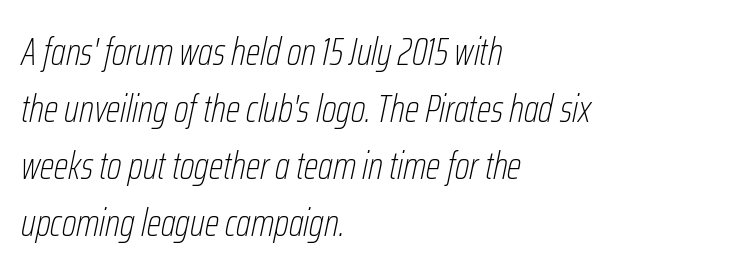
Is the letter spacing exaggerated? No — it looks like the ordinary default. The compositor pushed each line to the left boundary. These lines were composed using italics. This rendering features lettering with no underline.
